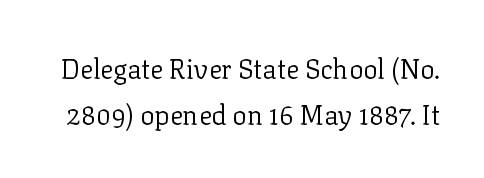
{"italic": "no", "bold": "no", "underline": "no", "line_spacing": "normal", "line_spacing_ratio": 1.69, "letter_spacing": "normal", "letter_spacing_em": 0.0, "glyph_px": 27}
